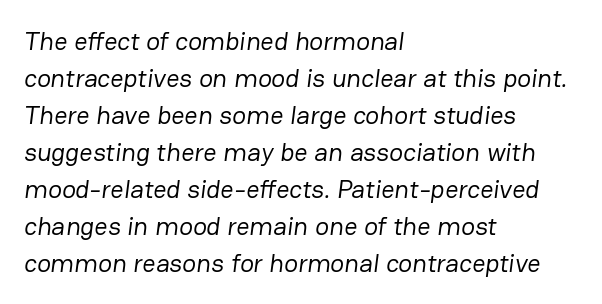
The image shows 26 px text type; set left-aligned, normal line spacing (1.42x), normal letter spacing, not underlined.
